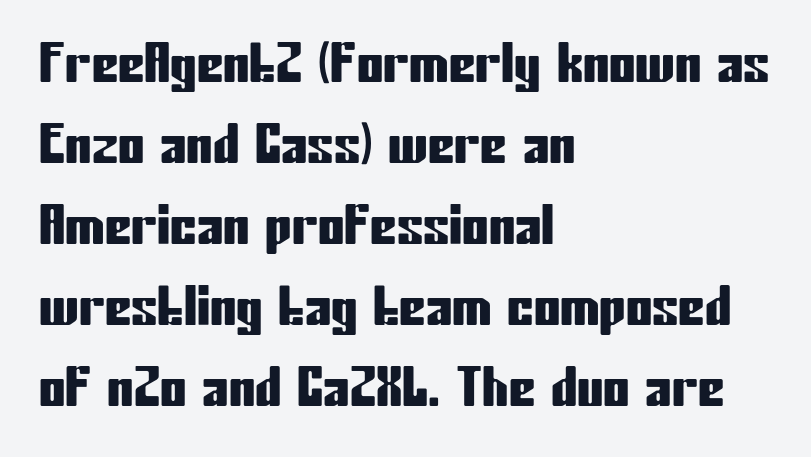
{"serif": "no", "italic": "no", "width": "condensed", "stroke_contrast": "low", "x_height": "medium", "monospaced": "no", "underline": "no", "align": "left", "line_spacing": "normal", "line_spacing_ratio": 1.53, "letter_spacing": "normal", "letter_spacing_em": 0.0, "glyph_px": 53}
